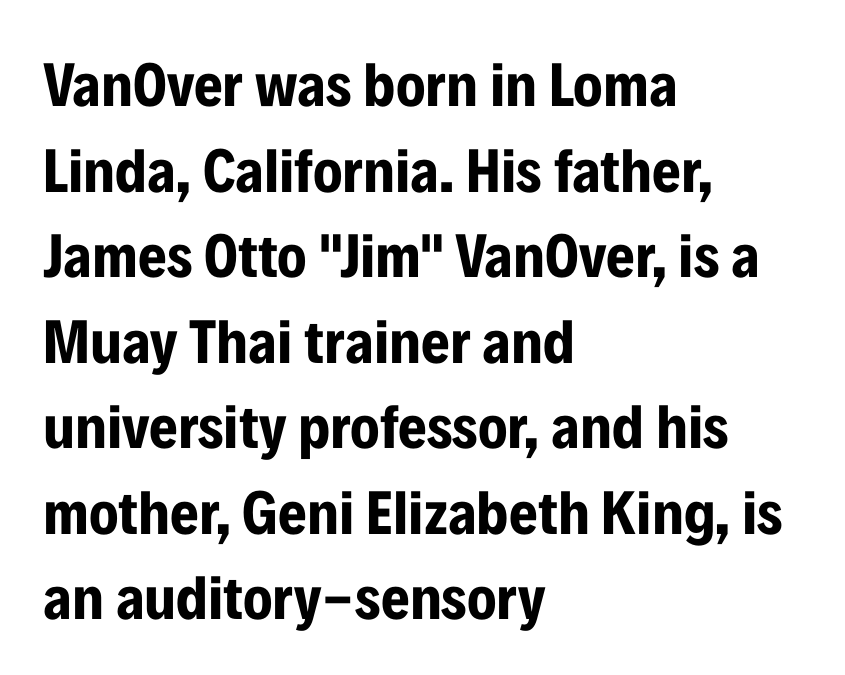
The axis of the letterforms is exactly vertical. These lines are set flush left with a ragged right edge. Each letter keeps its own natural width here, so spacing adapts to shape. The string is rendered with underlining switched off. These lines carry a lot of weight — the face is fully bold. Stroke terminals: plain, sans-serif.
